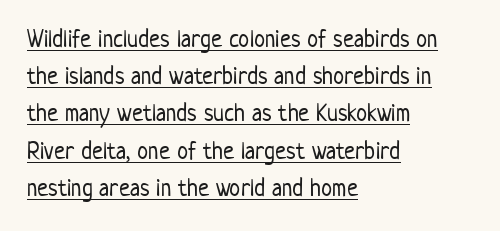
The image shows 25 px text type, upright; set left-aligned, normal line spacing (1.49x), normal letter spacing, underlined.
